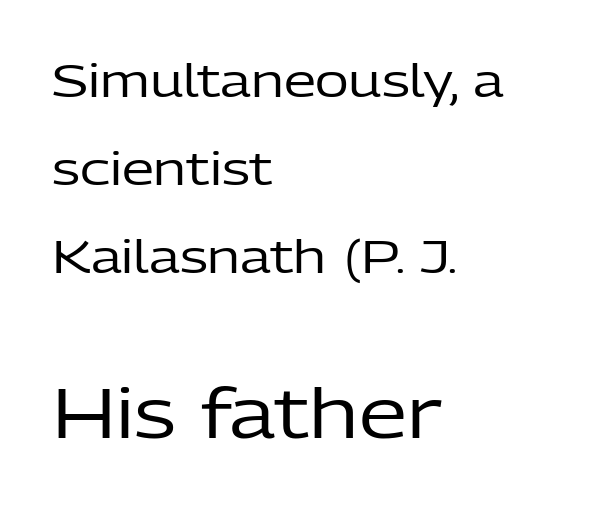
{"serif": "no", "italic": "no", "bold": "no", "weight": "regular", "width": "normal", "stroke_contrast": "low", "x_height": "medium", "monospaced": "no", "underline": "no", "align": "left", "line_spacing": "loose", "line_spacing_ratio": 1.91, "letter_spacing": "normal", "letter_spacing_em": 0.0, "larger_block": "second", "size_ratio": 1.5, "glyph_px": 69}
